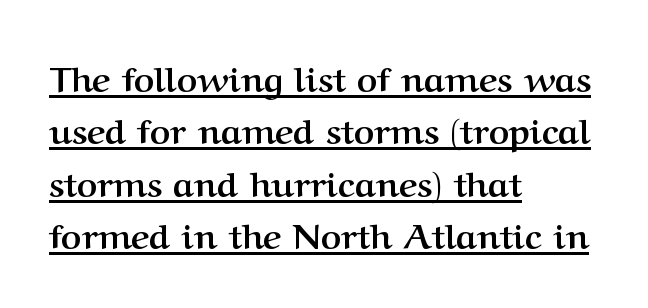
{"serif": "yes", "italic": "no", "bold": "yes", "weight": "semibold", "width": "normal", "stroke_contrast": "medium", "x_height": "medium", "monospaced": "no", "underline": "yes", "align": "left", "line_spacing": "normal", "line_spacing_ratio": 1.5, "letter_spacing": "normal", "letter_spacing_em": 0.0, "glyph_px": 35}
